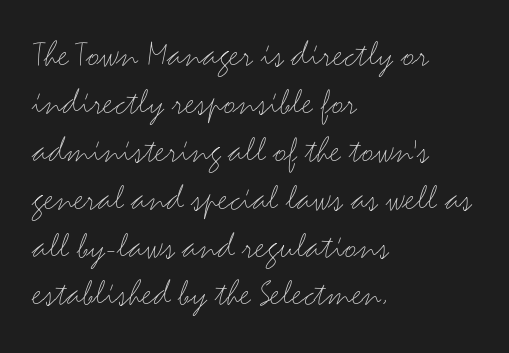
{"serif": "no", "bold": "no", "weight": "light", "width": "wide", "stroke_contrast": "medium", "x_height": "small", "monospaced": "no", "underline": "no", "align": "left", "line_spacing": "normal", "line_spacing_ratio": 1.26, "letter_spacing": "normal", "letter_spacing_em": 0.0, "glyph_px": 38}
